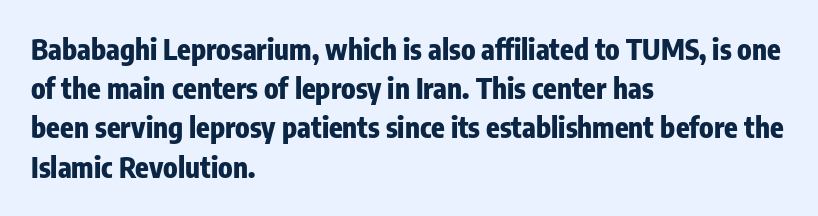
Q: Is the text bold? A: Yes.
Q: Is the text italic (slanted)? A: No, it is upright.
Q: Is the typeface a serif or a sans-serif typeface? A: Sans-serif.
Q: Is the text underlined? A: No.
Q: How is the paragraph aligned? A: Left-aligned.
Q: Is the spacing between letters normal or unusually wide? A: Normal.
Q: Is the spacing between lines tight, normal or loose? A: Normal.
Q: Width (condensed, normal, or wide)? A: Condensed.
Q: Stroke contrast? A: Low.
Q: x-height? A: Medium.
Q: Monospaced? A: No.
